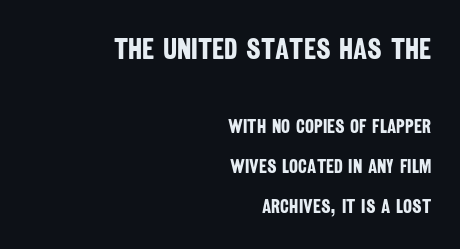
{"serif": "no", "bold": "yes", "weight": "bold", "width": "condensed", "stroke_contrast": "low", "x_height": "large", "monospaced": "no", "underline": "no", "align": "right", "line_spacing": "loose", "line_spacing_ratio": 2.1, "letter_spacing": "normal", "letter_spacing_em": 0.0, "larger_block": "first", "size_ratio": 1.53, "glyph_px": 29}
